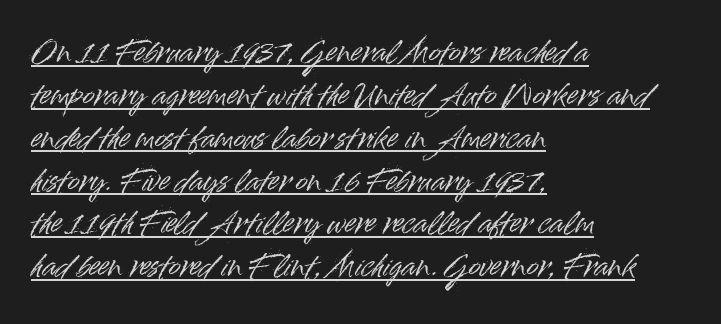
Q: Is the text italic (slanted)? A: Yes.
Q: Is the typeface a serif or a sans-serif typeface? A: Sans-serif.
Q: Is the text underlined? A: Yes.
Q: How is the paragraph aligned? A: Left-aligned.
Q: Is the spacing between letters normal or unusually wide? A: Normal.
Q: Is the spacing between lines tight, normal or loose? A: Normal.
Q: Width (condensed, normal, or wide)? A: Normal.
Q: Stroke contrast? A: High.
Q: x-height? A: Small.
Q: Monospaced? A: No.
